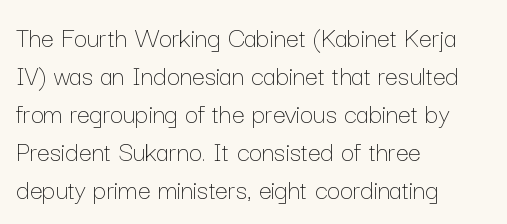
{"italic": "no", "bold": "no", "weight": "thin", "width": "normal", "stroke_contrast": "low", "x_height": "medium", "monospaced": "no", "underline": "no", "align": "left", "line_spacing": "normal", "line_spacing_ratio": 1.31, "letter_spacing": "normal", "letter_spacing_em": 0.0, "glyph_px": 29}
